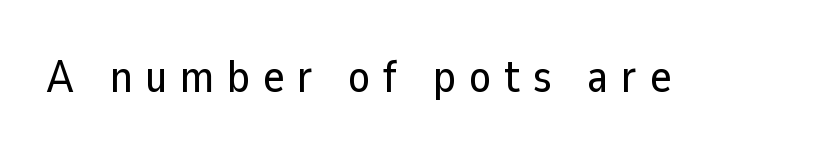
Q: Is the text italic (slanted)? A: No, it is upright.
Q: Is the typeface a serif or a sans-serif typeface? A: Sans-serif.
Q: Is the text underlined? A: No.
Q: Is the spacing between letters normal or unusually wide? A: Unusually wide.
Q: Width (condensed, normal, or wide)? A: Normal.
Q: Stroke contrast? A: Low.
Q: x-height? A: Medium.
Q: Monospaced? A: No.
